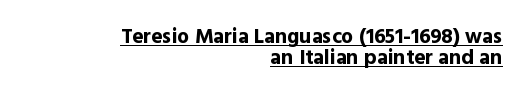
{"italic": "no", "bold": "yes", "underline": "yes", "align": "right", "line_spacing": "tight", "line_spacing_ratio": 0.99, "letter_spacing": "normal", "letter_spacing_em": 0.0, "glyph_px": 21}
